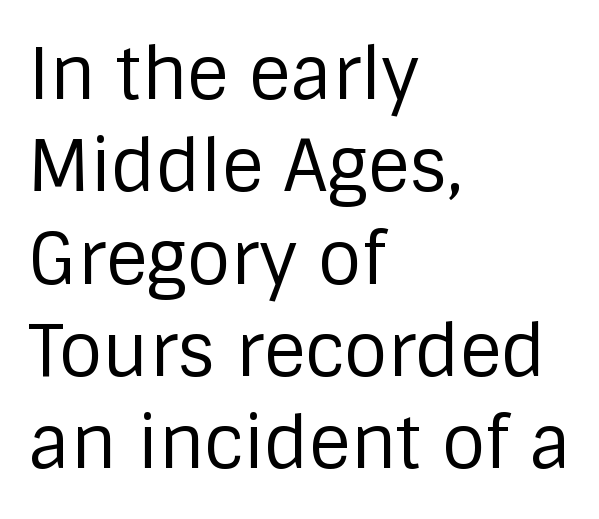
Q: Is the text bold? A: No.
Q: Is the text italic (slanted)? A: No, it is upright.
Q: Is the typeface a serif or a sans-serif typeface? A: Sans-serif.
Q: Is the text underlined? A: No.
Q: How is the paragraph aligned? A: Left-aligned.
Q: Is the spacing between letters normal or unusually wide? A: Normal.
Q: Is the spacing between lines tight, normal or loose? A: Normal.
Q: Width (condensed, normal, or wide)? A: Normal.
Q: Stroke contrast? A: Low.
Q: x-height? A: Large.
Q: Monospaced? A: No.
